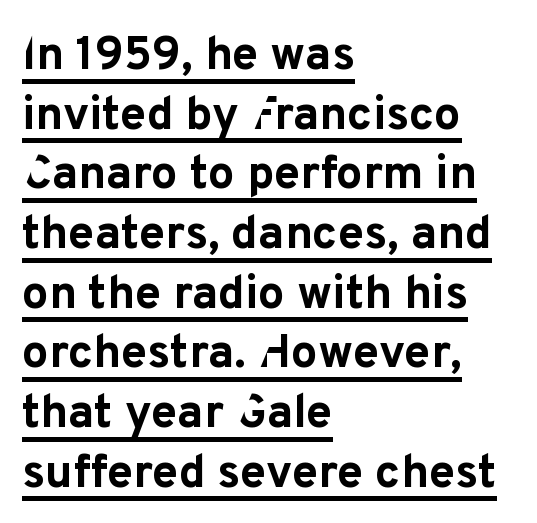
The image shows 47 px bold sans-serif type, upright; set left-aligned, normal line spacing (1.27x), normal letter spacing, underlined; low stroke contrast and a medium x-height.
